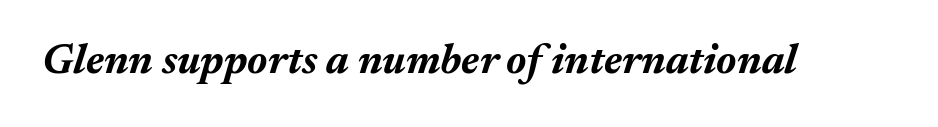
{"italic": "yes", "lean": "right", "slant_degrees": 17, "bold": "yes", "weight": "bold", "width": "normal", "stroke_contrast": "medium", "x_height": "medium", "monospaced": "no", "underline": "no", "letter_spacing": "normal", "letter_spacing_em": 0.0, "glyph_px": 42}
